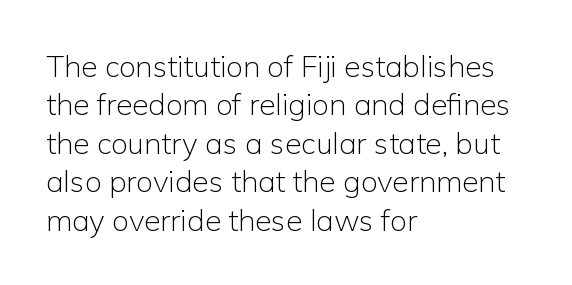
The image shows 30 px light sans-serif type, upright; set left-aligned, normal line spacing (1.28x), normal letter spacing, not underlined; low stroke contrast and a medium x-height.
